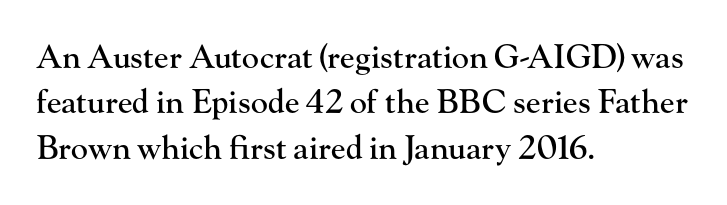
Q: Is the text italic (slanted)? A: No, it is upright.
Q: Is the typeface a serif or a sans-serif typeface? A: Serif.
Q: Is the text underlined? A: No.
Q: How is the paragraph aligned? A: Left-aligned.
Q: Is the spacing between letters normal or unusually wide? A: Normal.
Q: Is the spacing between lines tight, normal or loose? A: Normal.
Q: Width (condensed, normal, or wide)? A: Normal.
Q: Stroke contrast? A: High.
Q: x-height? A: Small.
Q: Monospaced? A: No.
